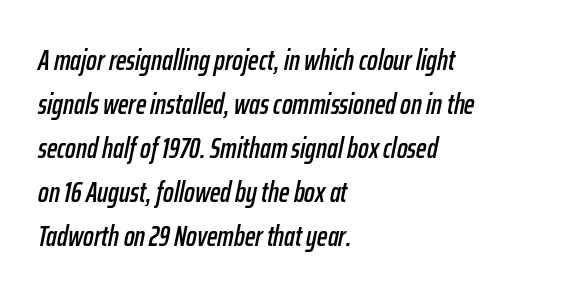
Is the type slanted? Yes — the strokes lean at a clear angle. Think of a printed novel: that variable character pitch is what you see here. These lines are set flush left with a ragged right edge. Quick note: interline space is typical. The zone under the glyphs is completely vacant.
